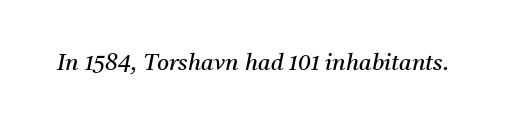
The image shows 23 px text type, italic (leaning right); set normal letter spacing, not underlined.
